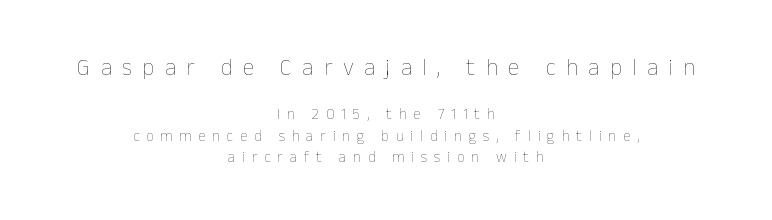
Q: Is the text bold? A: No.
Q: Is the text italic (slanted)? A: No, it is upright.
Q: Is the text underlined? A: No.
Q: How is the paragraph aligned? A: Centered.
Q: Is the spacing between letters normal or unusually wide? A: Unusually wide.
Q: Is the spacing between lines tight, normal or loose? A: Normal.
Q: Which block of text is set in a larger size, the first (top) or the second (bottom)? A: The first (top) one.
